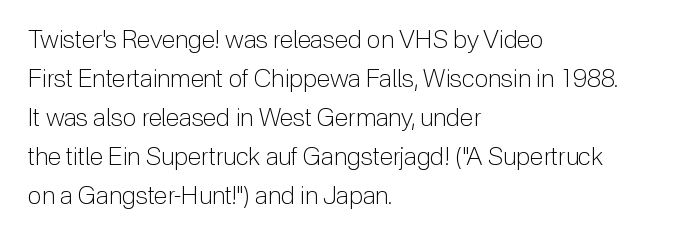
The space between consecutive lines is moderate. In terms of letterspacing, this is plain default setting. This rendering features lettering with no underline. Is the stroke heavy? The answer is a plain regular-or-lighter.
